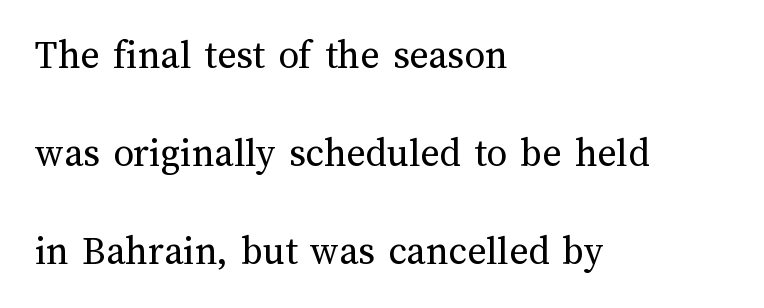
The passage is arranged the way most books set body copy — flush left. The letters stand upright; this is a roman face. No word sits above an underline. Looks like regular typesetting: each glyph gets only the width it needs.
